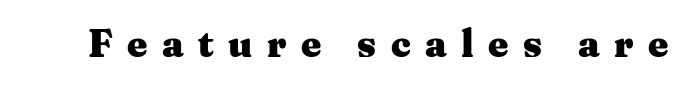
{"serif": "yes", "italic": "no", "bold": "yes", "weight": "heavy", "width": "wide", "stroke_contrast": "medium", "x_height": "medium", "monospaced": "no", "underline": "no", "letter_spacing": "wide", "letter_spacing_em": 0.37, "glyph_px": 39}
